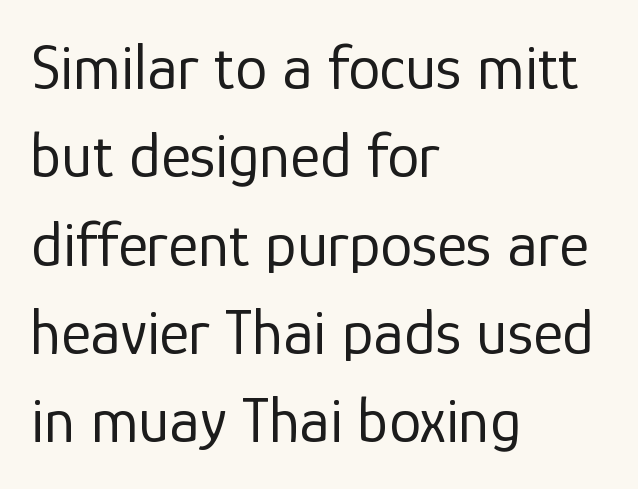
The image shows 64 px regular-weight sans-serif type, upright; set left-aligned, normal line spacing (1.38x), normal letter spacing, not underlined; low stroke contrast and a medium x-height.
